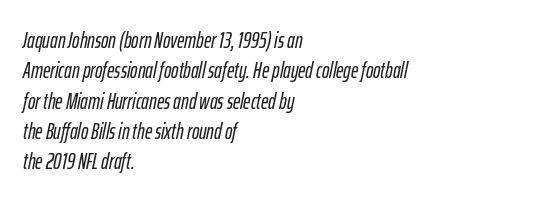
{"italic": "yes", "lean": "right", "slant_degrees": 12, "underline": "no", "align": "left", "line_spacing": "normal", "line_spacing_ratio": 1.38, "letter_spacing": "normal", "letter_spacing_em": 0.0, "glyph_px": 22}
